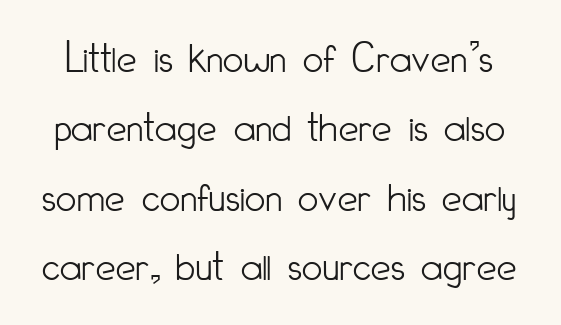
The image shows 45 px light, condensed sans-serif type, upright; set normal line spacing (1.54x), normal letter spacing, not underlined; low stroke contrast and a small x-height.
